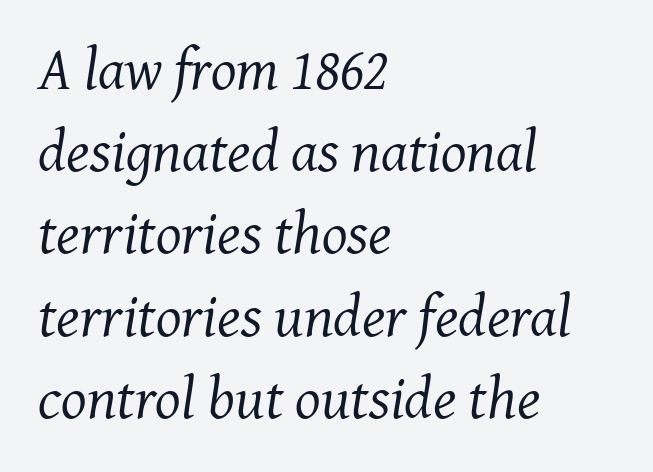
Vertically, the passage feels balanced, rows spaced as you'd expect. Characters follow at the spacing the type designer built in. Bare-footed words on every line. In terms of letterform style, serifs are clearly present. Looks like regular typesetting: each glyph gets only the width it needs.
